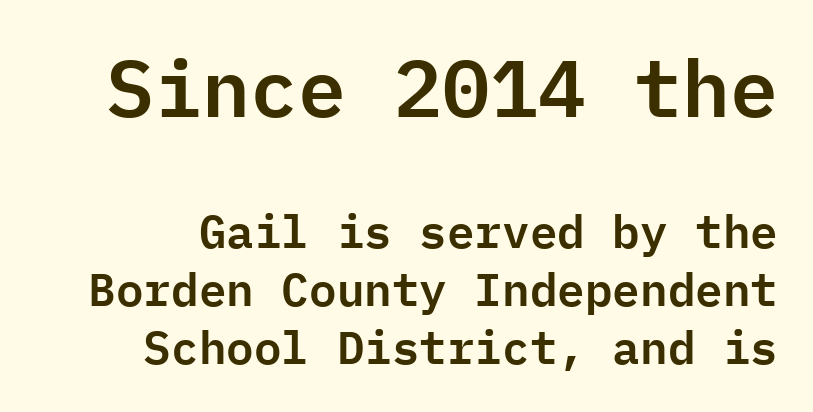
The image shows 80 px sans-serif type, upright, monospaced; set normal line spacing (1.26x), normal letter spacing, not underlined; the first (top) block is 1.74x larger; low stroke contrast and a medium x-height.
